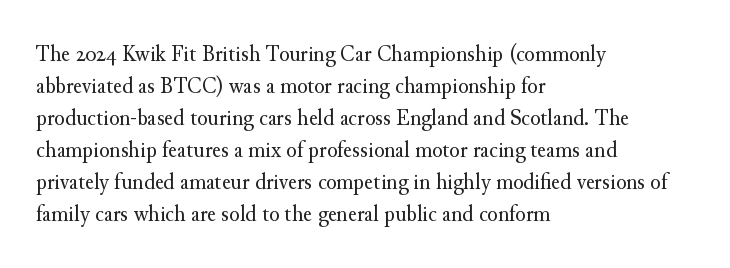
{"italic": "no", "bold": "no", "underline": "no", "align": "left", "line_spacing": "normal", "line_spacing_ratio": 1.33, "letter_spacing": "normal", "letter_spacing_em": 0.0, "glyph_px": 24}
